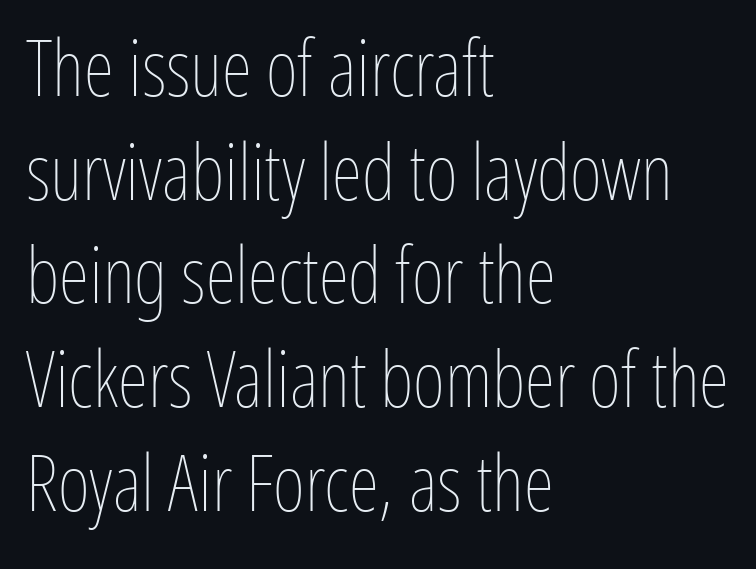
Each letter keeps its own natural width here, so spacing adapts to shape. Regular leading. Characters remain perfectly vertical along every line. The text block is weighted toward the left margin, trailing off unevenly rightward. The strokes are not fattened; the text isn't bold. Is the letter spacing exaggerated? No — it looks like the ordinary default.
